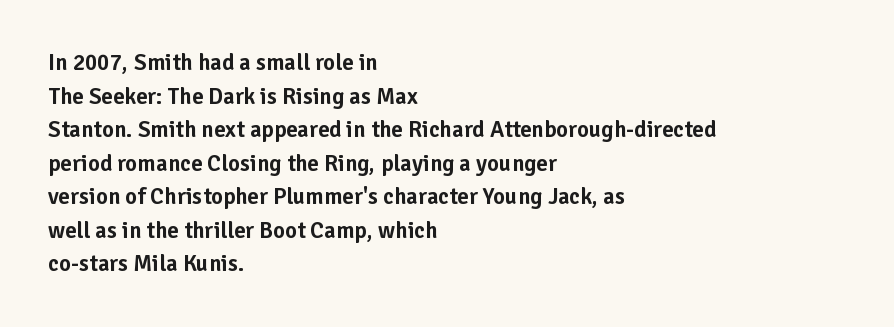
Q: Is the text italic (slanted)? A: No, it is upright.
Q: Is the text underlined? A: No.
Q: How is the paragraph aligned? A: Left-aligned.
Q: Is the spacing between letters normal or unusually wide? A: Normal.
Q: Is the spacing between lines tight, normal or loose? A: Normal.
